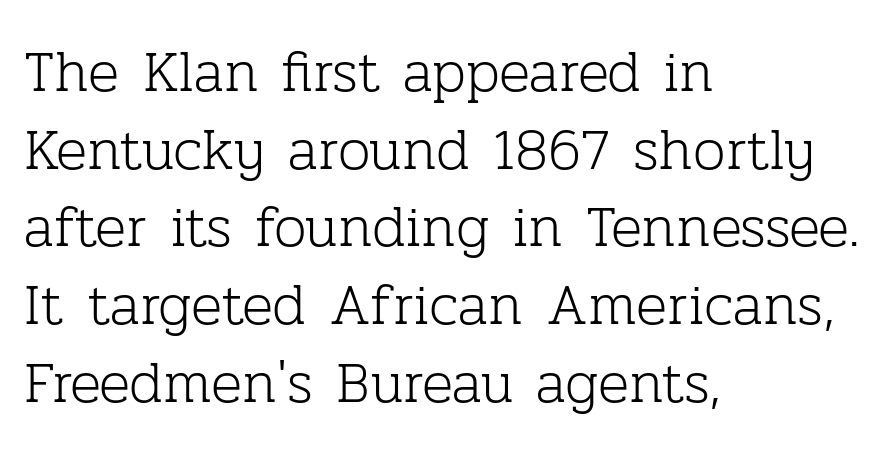
The image shows 58 px light serif type, upright; set left-aligned, normal line spacing (1.34x), normal letter spacing, not underlined; low stroke contrast and a medium x-height.
